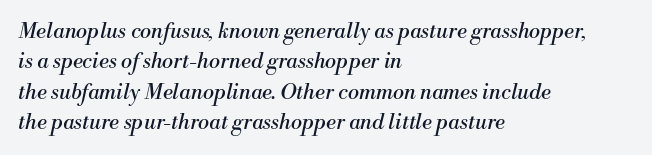
The image shows 21 px text type, italic (leaning right); set left-aligned, normal line spacing (1.45x), normal letter spacing, not underlined.
